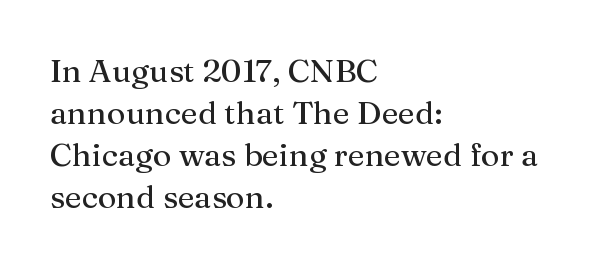
The lines sit at an ordinary, default distance from one another. Which margin do the lines hug? The left one — the right edge is uneven. Stroke terminals: seriffed. Here the designer chose a conventional face with non-uniform glyph widths.
